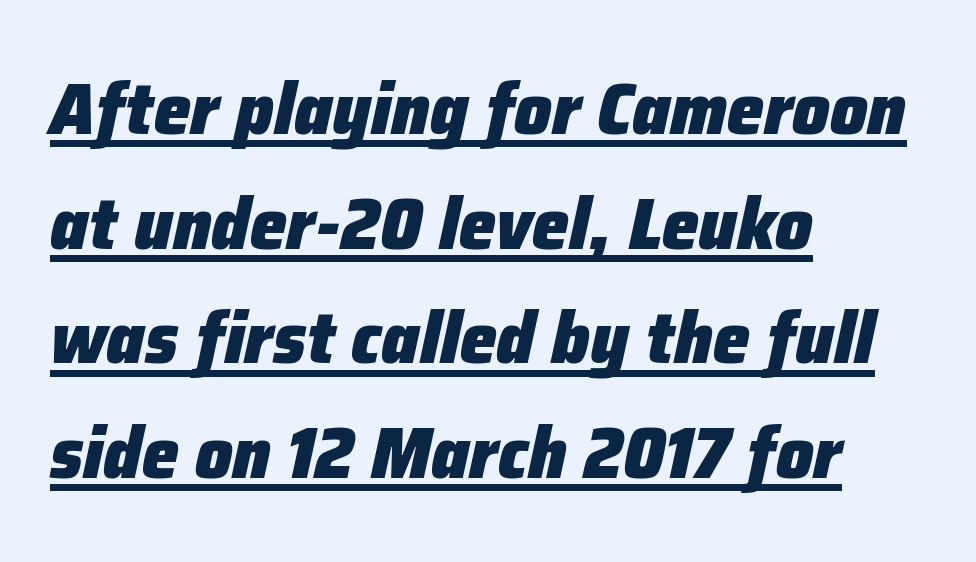
Q: Is the text bold? A: Yes.
Q: Is the text italic (slanted)? A: Yes, it leans right by about 12 degrees.
Q: Is the text underlined? A: Yes.
Q: How is the paragraph aligned? A: Left-aligned.
Q: Is the spacing between letters normal or unusually wide? A: Normal.
Q: Is the spacing between lines tight, normal or loose? A: Normal.
Q: Width (condensed, normal, or wide)? A: Normal.
Q: Stroke contrast? A: Low.
Q: x-height? A: Medium.
Q: Monospaced? A: No.
